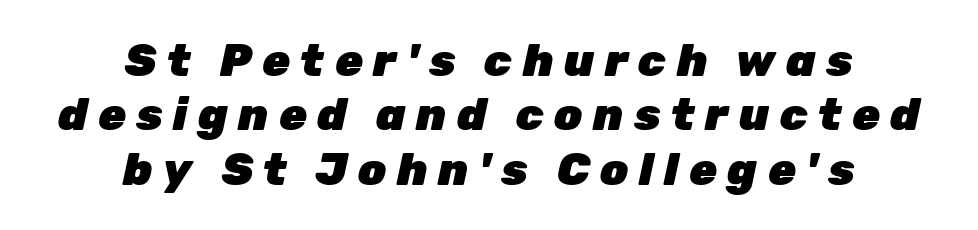
Q: Is the text bold? A: Yes.
Q: Is the text italic (slanted)? A: Yes, it leans right by about 12 degrees.
Q: Is the text underlined? A: No.
Q: How is the paragraph aligned? A: Centered.
Q: Is the spacing between letters normal or unusually wide? A: Unusually wide.
Q: Width (condensed, normal, or wide)? A: Normal.
Q: Stroke contrast? A: Low.
Q: x-height? A: Medium.
Q: Monospaced? A: No.
